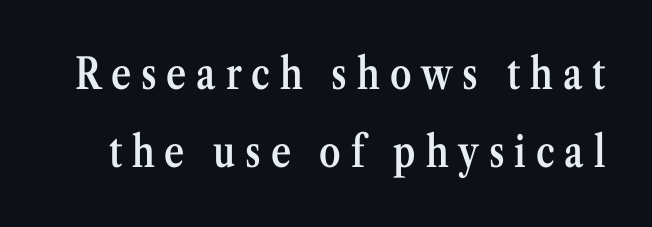
The image shows 43 px semibold, condensed serif type, upright; set line spacing 1.82x, unusually wide letter spacing (+0.23 em), not underlined; medium stroke contrast and a medium x-height.
